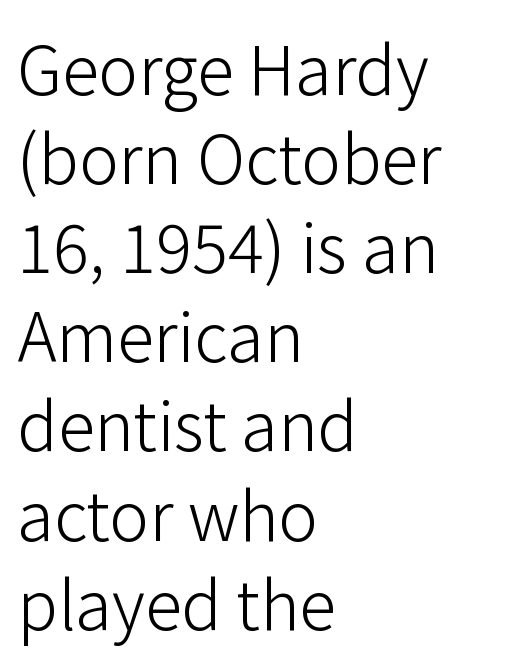
Does the lettering tilt? It doesn't — this is upright. A typesetter would call this proportional, since set widths differ per character. If you measured baseline to baseline, you'd find a middling distance. Bare-footed words on every line. Does the type have serifs? No, each stem ends abruptly. Compared with a typical body face, this is equally light or lighter still.
